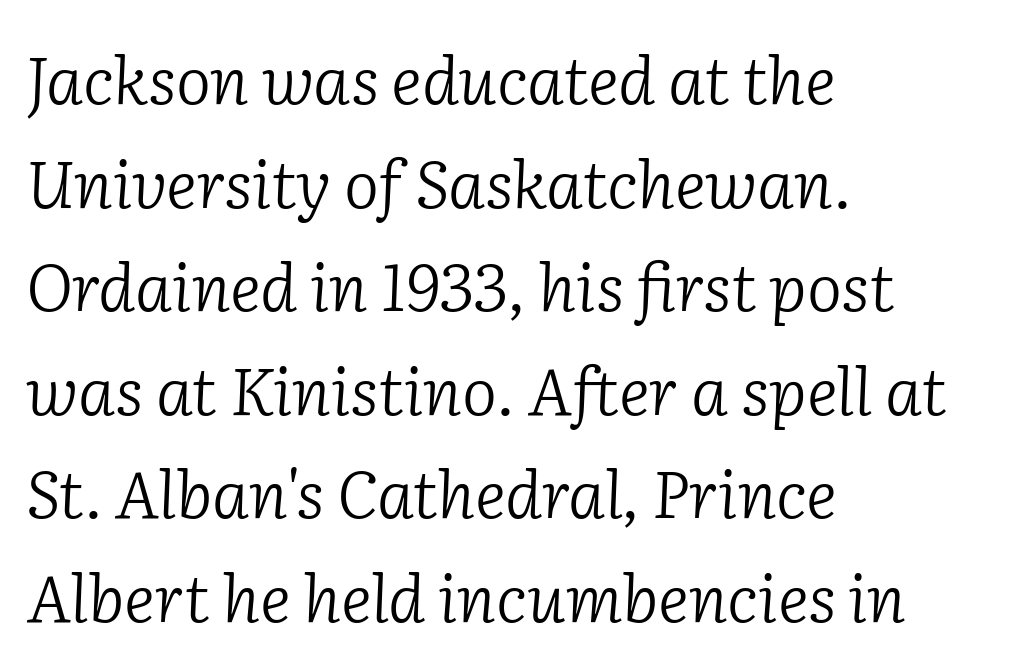
The face used here has a pronounced slope to its letters. Check where the strokes stop: tiny serifs finish them off. Notice how descenders clear the ascenders below comfortably — that's standard leading. These lines stack with their left ends in a neat column. The font sits on the lighter half of the weight spectrum, regular included. Think of a printed novel: that variable character pitch is what you see here.
